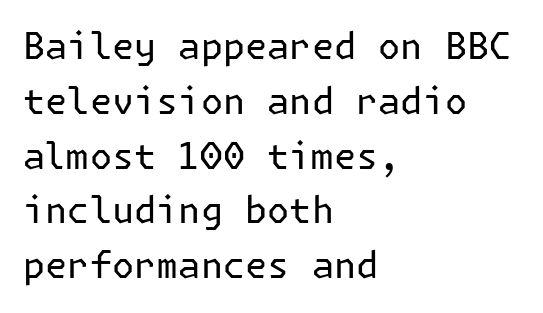
Serifs: no, the terminals of the letterforms are clean. Is the letter spacing exaggerated? No — it looks like the ordinary default. Posture: vertical. Clear beneath every line of the passage. Interline gaps are of average width in this sample. The lines are quadded left.
